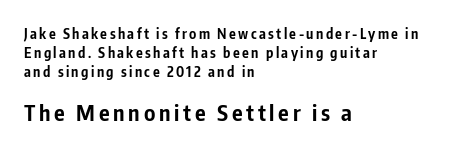
A clean baseline with only descenders dipping below it. The typography opts for an upright posture over an oblique one. The paragraph has a hard left edge and a soft right edge. What's the leading like? Ordinary, nothing unusual. The face used here has the dense, thick strokes of a bold.
